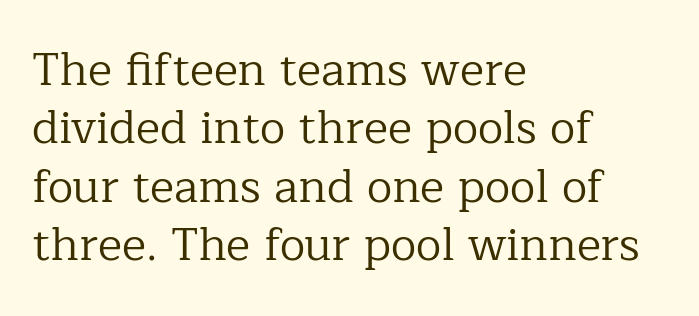
Q: Is the text bold? A: No.
Q: Is the text italic (slanted)? A: No, it is upright.
Q: Is the typeface a serif or a sans-serif typeface? A: Serif.
Q: Is the text underlined? A: No.
Q: How is the paragraph aligned? A: Left-aligned.
Q: Is the spacing between letters normal or unusually wide? A: Normal.
Q: Is the spacing between lines tight, normal or loose? A: Normal.
Q: Width (condensed, normal, or wide)? A: Normal.
Q: Stroke contrast? A: Low.
Q: x-height? A: Medium.
Q: Monospaced? A: No.
